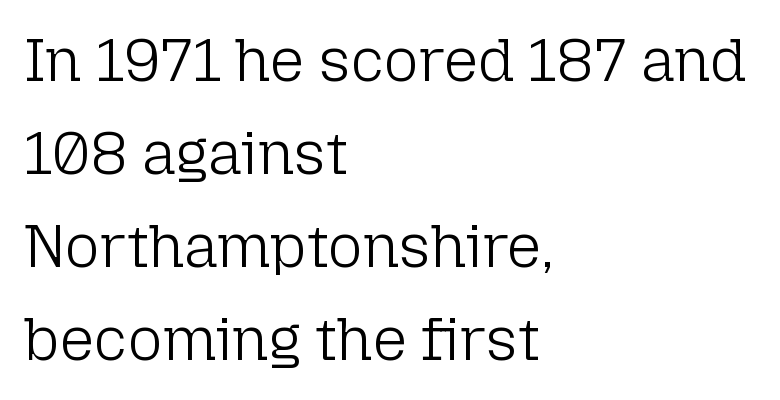
Q: Is the text bold? A: No.
Q: Is the text italic (slanted)? A: No, it is upright.
Q: Is the typeface a serif or a sans-serif typeface? A: Sans-serif.
Q: Is the text underlined? A: No.
Q: How is the paragraph aligned? A: Left-aligned.
Q: Is the spacing between letters normal or unusually wide? A: Normal.
Q: Is the spacing between lines tight, normal or loose? A: Normal.
Q: Width (condensed, normal, or wide)? A: Normal.
Q: Stroke contrast? A: Low.
Q: x-height? A: Medium.
Q: Monospaced? A: No.
